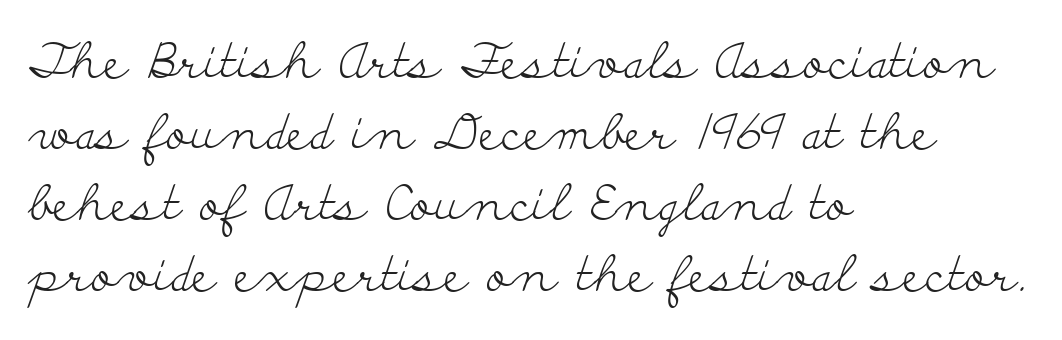
Type style note: has serifs. Students, note that the glyphs here touch the page at normal intervals. Clear beneath every line of the passage.
